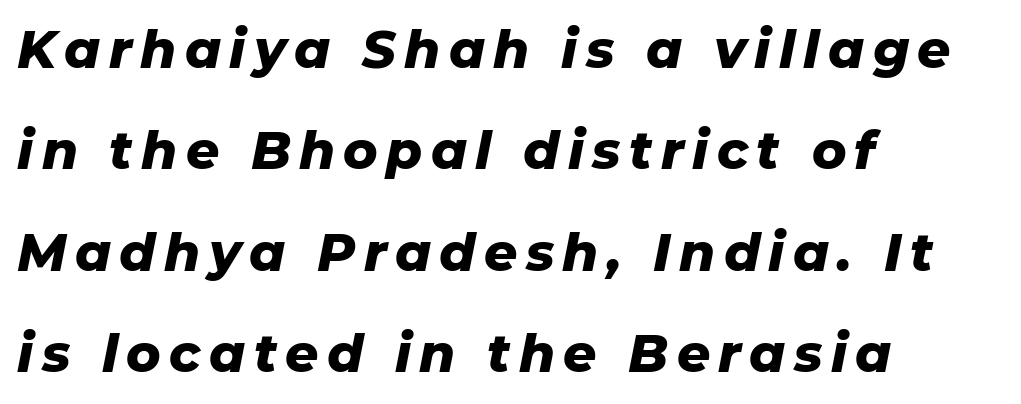
{"italic": "yes", "lean": "right", "slant_degrees": 11, "bold": "yes", "weight": "heavy", "width": "normal", "stroke_contrast": "low", "x_height": "medium", "monospaced": "no", "underline": "no", "align": "left", "line_spacing": "loose", "line_spacing_ratio": 1.95, "glyph_px": 52}
